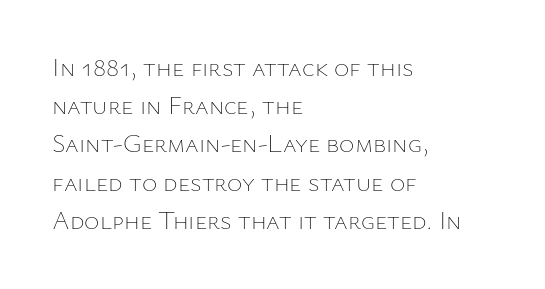
{"italic": "no", "bold": "no", "underline": "no", "align": "left", "line_spacing": "normal", "line_spacing_ratio": 1.47, "letter_spacing": "normal", "letter_spacing_em": 0.0, "glyph_px": 26}
